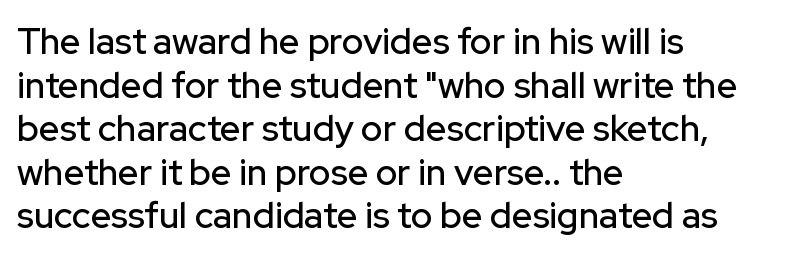
Q: Is the text italic (slanted)? A: No, it is upright.
Q: Is the typeface a serif or a sans-serif typeface? A: Sans-serif.
Q: Is the text underlined? A: No.
Q: How is the paragraph aligned? A: Left-aligned.
Q: Is the spacing between letters normal or unusually wide? A: Normal.
Q: Width (condensed, normal, or wide)? A: Normal.
Q: Stroke contrast? A: Low.
Q: x-height? A: Medium.
Q: Monospaced? A: No.
